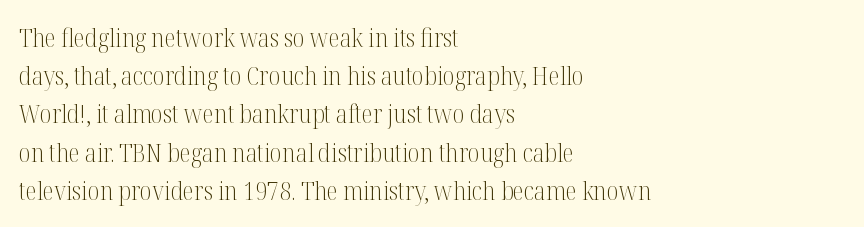
The image shows 26 px text type, upright; set left-aligned, normal line spacing (1.47x), normal letter spacing, not underlined.
